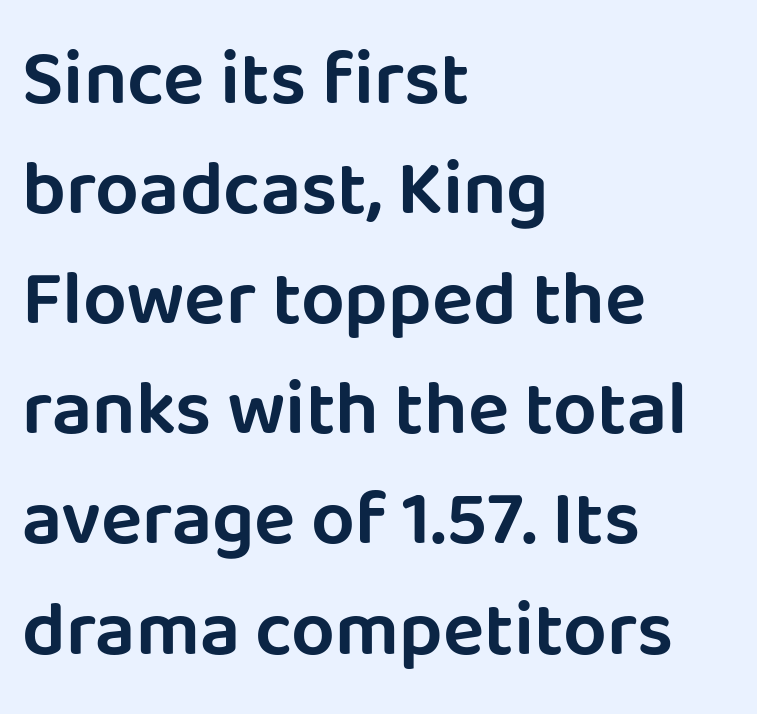
The passage shown stacks its lines at a standard gap. Honestly, the letter spacing is just normal — you wouldn't notice it. Note: no serifs on the glyphs. Leftover space on each line is placed entirely after the last word. The strip under each line holds only bare page.
